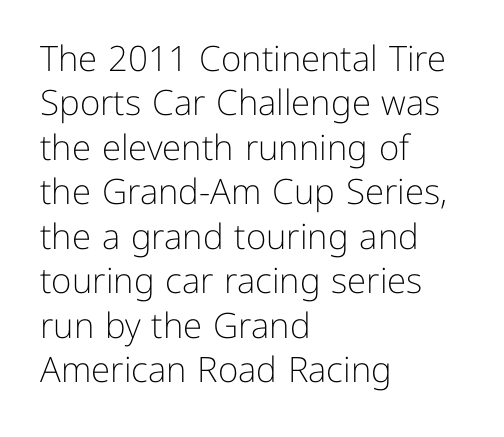
The image shows 35 px light sans-serif type, upright; set left-aligned, normal line spacing (1.27x), normal letter spacing, not underlined; low stroke contrast and a medium x-height.
